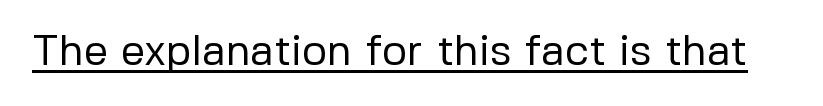
Q: Is the text bold? A: No.
Q: Is the text italic (slanted)? A: No, it is upright.
Q: Is the typeface a serif or a sans-serif typeface? A: Sans-serif.
Q: Is the text underlined? A: Yes.
Q: Is the spacing between letters normal or unusually wide? A: Normal.
Q: Width (condensed, normal, or wide)? A: Normal.
Q: Stroke contrast? A: Low.
Q: x-height? A: Medium.
Q: Monospaced? A: No.
